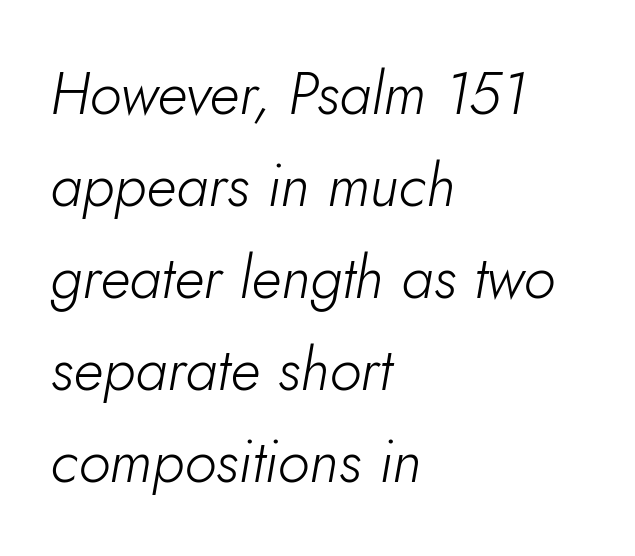
The image shows 59 px light type, italic (leaning right); set left-aligned, normal line spacing (1.56x), normal letter spacing, not underlined; low stroke contrast and a small x-height.
